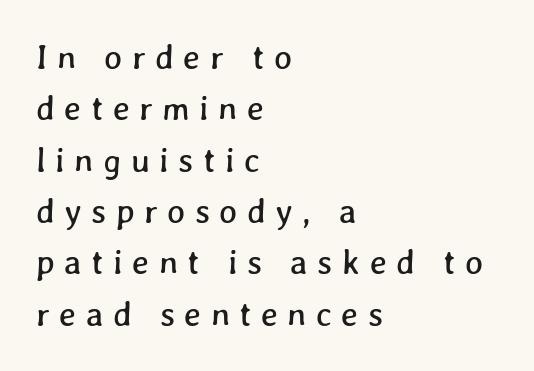
The image shows 34 px text type; set left-aligned, normal line spacing (1.51x), unusually wide letter spacing (+0.28 em), not underlined; low stroke contrast and a medium x-height.
